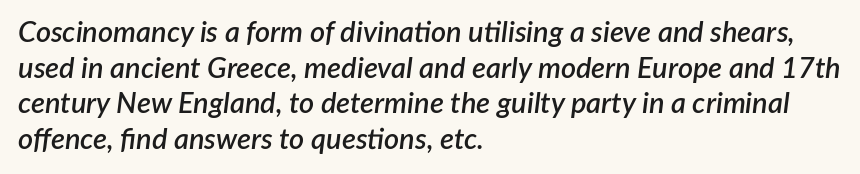
The image shows 29 px semibold type, italic (leaning right); set left-aligned, line spacing 1.23x, normal letter spacing, not underlined; low stroke contrast and a medium x-height.
